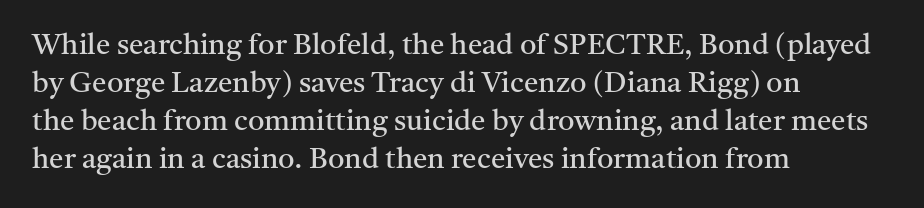
The image shows 29 px regular-weight serif type, upright; set left-aligned, normal line spacing (1.31x), normal letter spacing, not underlined; medium stroke contrast and a medium x-height.
